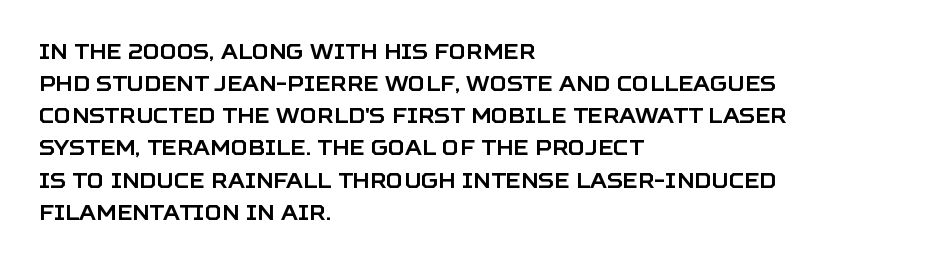
Q: Is the text italic (slanted)? A: No, it is upright.
Q: Is the text underlined? A: No.
Q: How is the paragraph aligned? A: Left-aligned.
Q: Is the spacing between letters normal or unusually wide? A: Normal.
Q: Is the spacing between lines tight, normal or loose? A: Normal.
